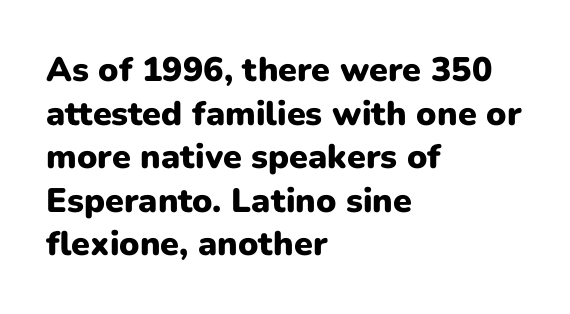
The image shows 34 px heavy sans-serif type, upright; set left-aligned, normal line spacing (1.28x), normal letter spacing, not underlined; low stroke contrast and a medium x-height.
